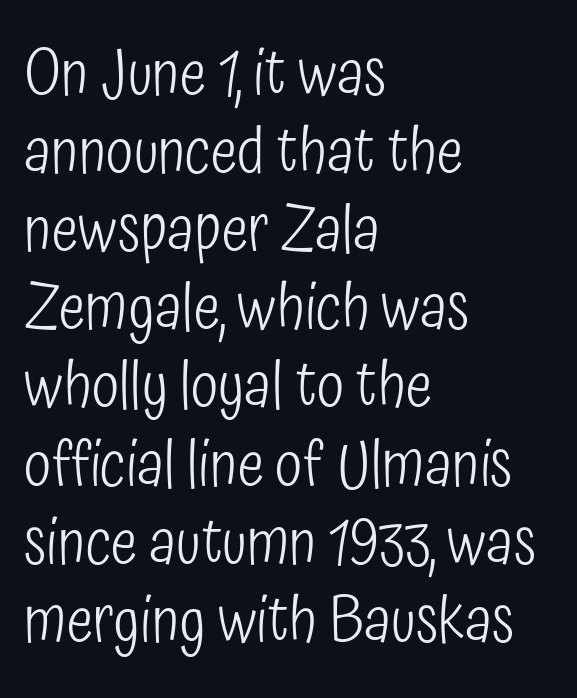
{"serif": "no", "italic": "no", "bold": "no", "weight": "light", "width": "condensed", "stroke_contrast": "low", "x_height": "medium", "monospaced": "no", "underline": "no", "align": "left", "line_spacing_ratio": 1.24, "letter_spacing": "normal", "letter_spacing_em": 0.0, "glyph_px": 63}
